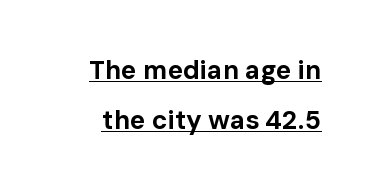
The image shows 26 px bold type, upright; set loose line spacing (1.93x), normal letter spacing, underlined.
